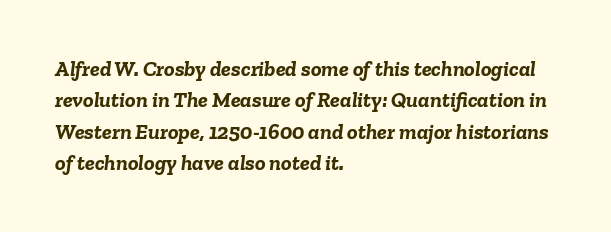
{"italic": "yes", "lean": "right", "slant_degrees": 6, "bold": "yes", "underline": "no", "align": "left", "line_spacing": "normal", "line_spacing_ratio": 1.43, "letter_spacing": "normal", "letter_spacing_em": 0.0, "glyph_px": 22}
